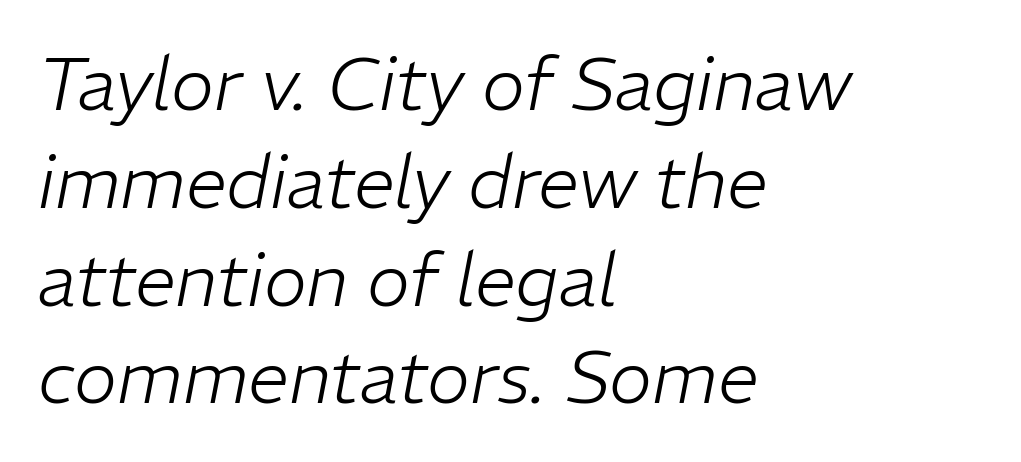
Q: Is the text bold? A: No.
Q: Is the text italic (slanted)? A: Yes, it leans right by about 11 degrees.
Q: Is the text underlined? A: No.
Q: How is the paragraph aligned? A: Left-aligned.
Q: Is the spacing between letters normal or unusually wide? A: Normal.
Q: Is the spacing between lines tight, normal or loose? A: Normal.
Q: Width (condensed, normal, or wide)? A: Normal.
Q: Stroke contrast? A: Low.
Q: x-height? A: Medium.
Q: Monospaced? A: No.
